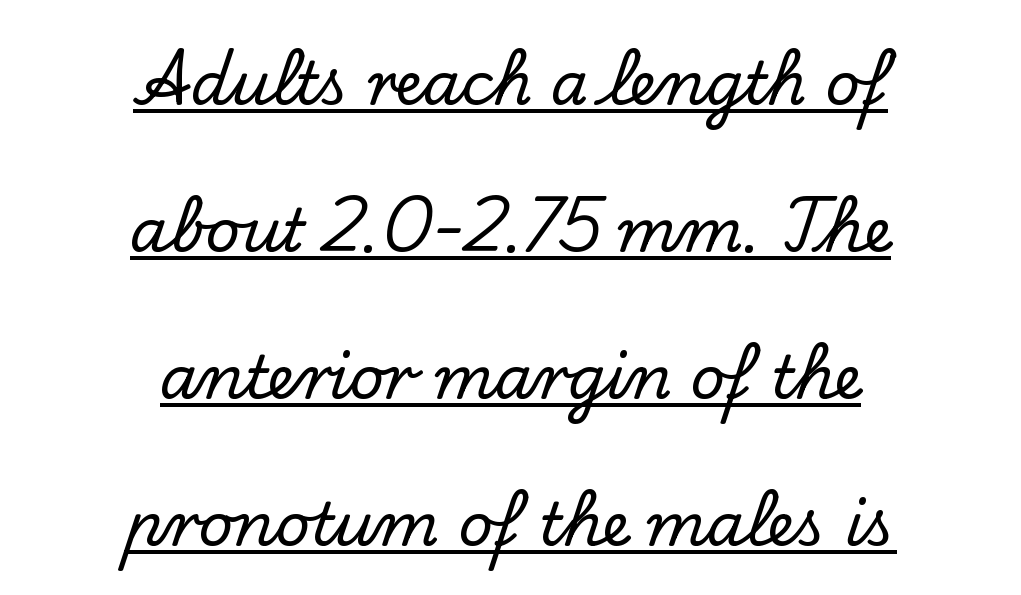
The horizontal fit of the characters is conventional and even. Each line of the rendering has a horizontal stroke beneath the glyphs. A great deal of white space separates one row of letters from the next.
